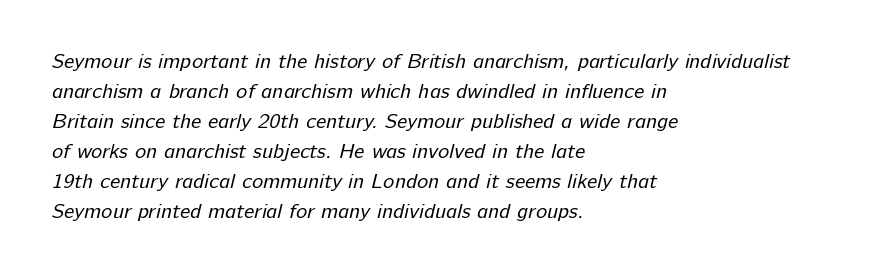
Has an underline been added? It has not. The face looks like a standard text weight, possibly lighter. The designer left line spacing at the default. Letter spacing: default.
